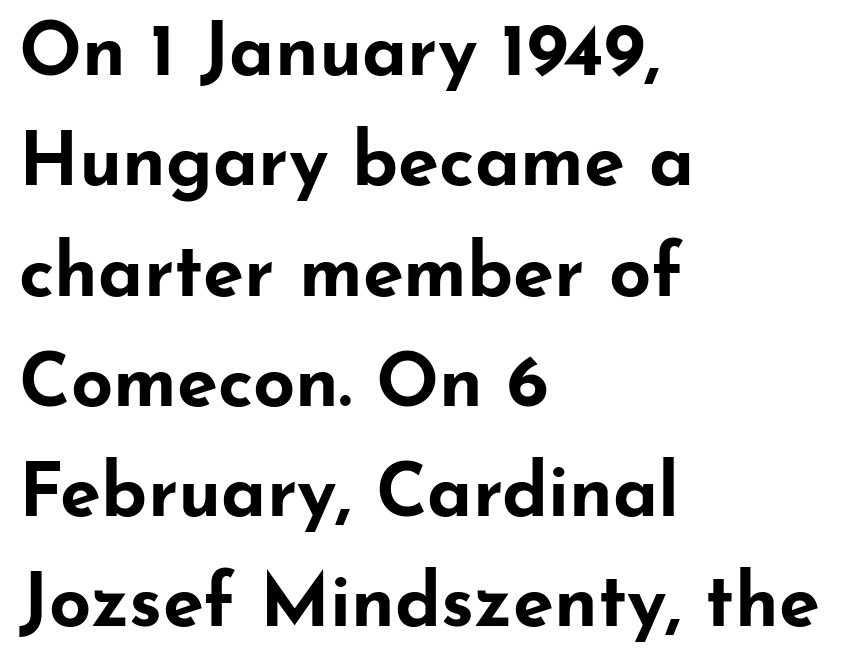
The image shows 74 px bold, wide sans-serif type, upright; set left-aligned, normal line spacing (1.49x), normal letter spacing, not underlined; low stroke contrast and a small x-height.
